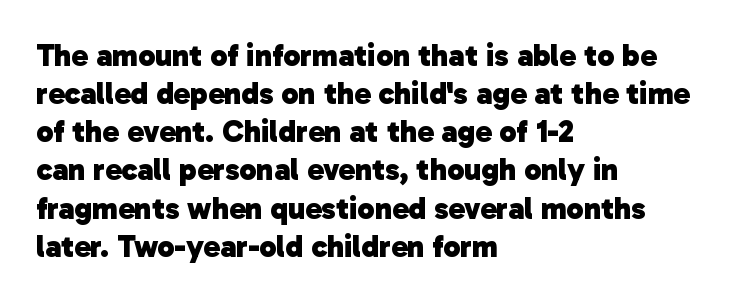
Q: Is the text bold? A: Yes.
Q: Is the typeface a serif or a sans-serif typeface? A: Sans-serif.
Q: Is the text underlined? A: No.
Q: How is the paragraph aligned? A: Left-aligned.
Q: Is the spacing between letters normal or unusually wide? A: Normal.
Q: Width (condensed, normal, or wide)? A: Normal.
Q: Stroke contrast? A: Low.
Q: x-height? A: Medium.
Q: Monospaced? A: No.
